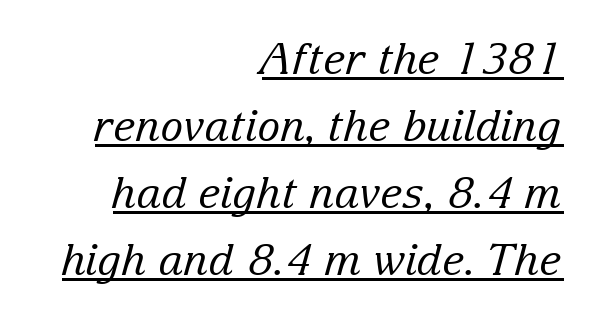
{"serif": "yes", "italic": "yes", "lean": "right", "slant_degrees": 15, "bold": "no", "weight": "regular", "width": "normal", "stroke_contrast": "low", "x_height": "medium", "monospaced": "no", "underline": "yes", "align": "right", "line_spacing": "normal", "line_spacing_ratio": 1.56, "letter_spacing": "normal", "letter_spacing_em": 0.0, "glyph_px": 43}
